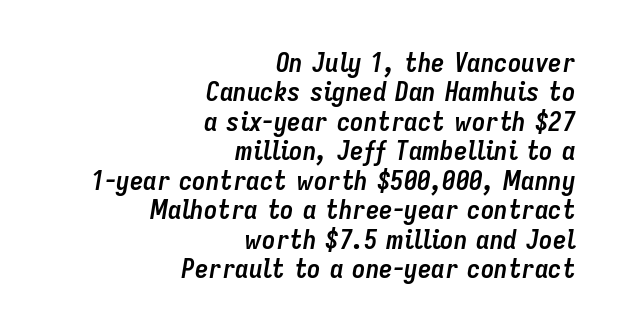
The font's italic variant was chosen for this text. The space directly below the letters is spotless. Is the letter spacing exaggerated? No — it looks like the ordinary default. In terms of weight, the rendering is a true, heavy bold. Each line ends at the same right margin while the left side varies.
